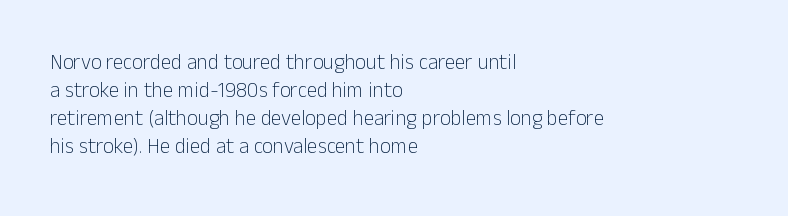
Q: Is the text bold? A: No.
Q: Is the text italic (slanted)? A: No, it is upright.
Q: Is the text underlined? A: No.
Q: How is the paragraph aligned? A: Left-aligned.
Q: Is the spacing between letters normal or unusually wide? A: Normal.
Q: Is the spacing between lines tight, normal or loose? A: Normal.
